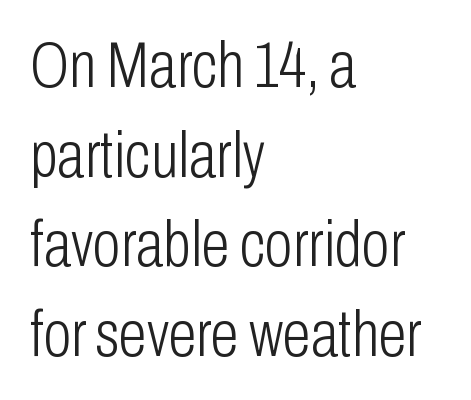
The image shows 64 px light, condensed sans-serif type, upright; set left-aligned, normal line spacing (1.4x), normal letter spacing, not underlined; low stroke contrast and a medium x-height.
